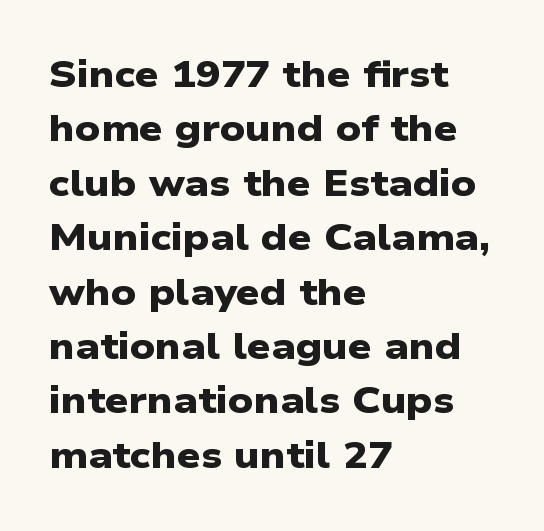
{"serif": "no", "bold": "yes", "weight": "heavy", "width": "wide", "stroke_contrast": "low", "x_height": "medium", "monospaced": "no", "underline": "no", "align": "left", "line_spacing": "normal", "line_spacing_ratio": 1.47, "letter_spacing": "normal", "letter_spacing_em": 0.0, "glyph_px": 37}
